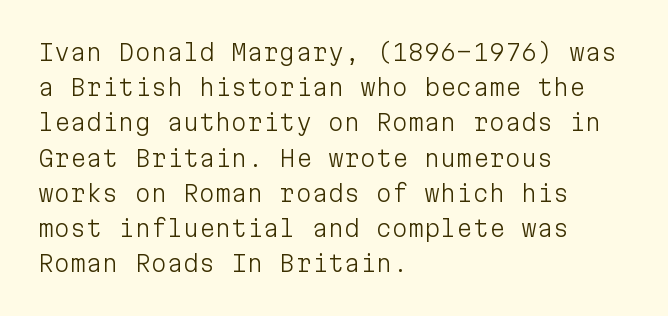
A typesetter would call this leading conventional body-copy spacing. Casual observation: everything's shoved over to the left. Counters stay open thanks to moderate or lighter strokes. The lettering stays uniformly vertical, giving the passage a roman look. No extra tracking has been applied to these lines. The gap between lines stays unmarked.
